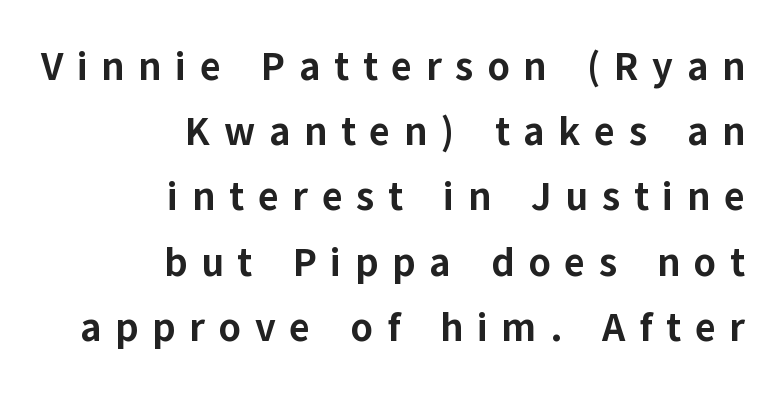
The image shows 40 px bold sans-serif type, upright; set right-aligned, normal line spacing (1.63x), unusually wide letter spacing (+0.34 em), not underlined; low stroke contrast and a medium x-height.
